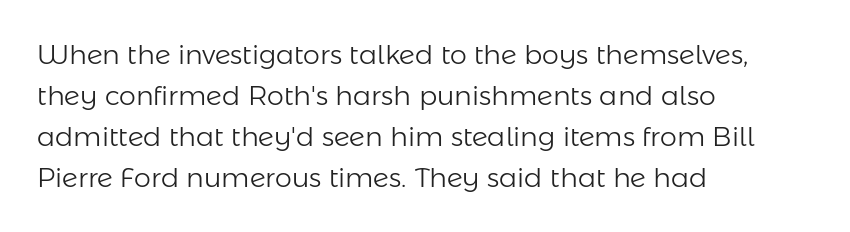
Q: Is the text bold? A: No.
Q: Is the text italic (slanted)? A: No, it is upright.
Q: Is the text underlined? A: No.
Q: How is the paragraph aligned? A: Left-aligned.
Q: Is the spacing between letters normal or unusually wide? A: Normal.
Q: Is the spacing between lines tight, normal or loose? A: Normal.
